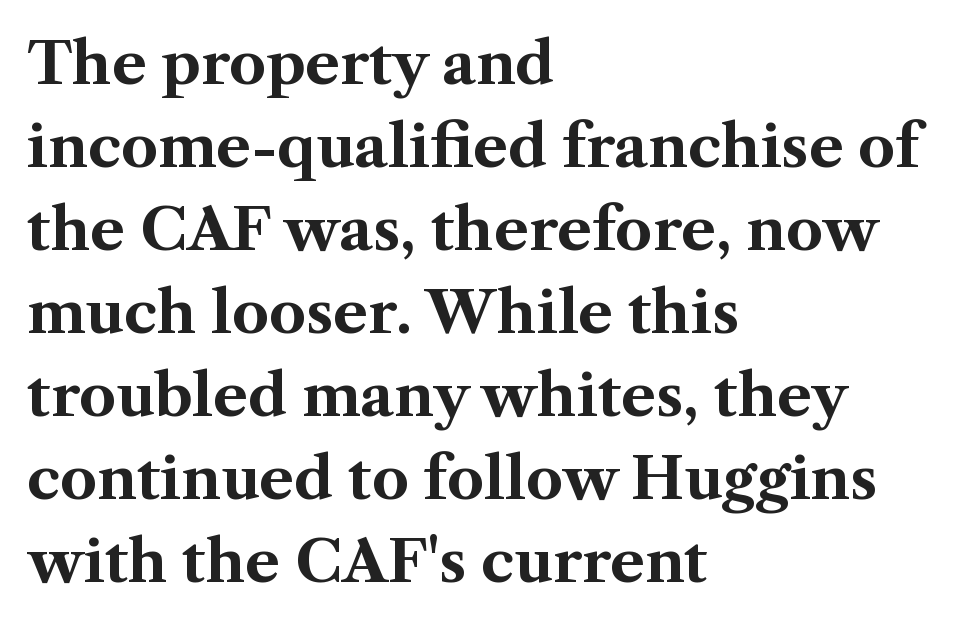
{"serif": "yes", "italic": "no", "bold": "yes", "weight": "bold", "width": "normal", "stroke_contrast": "medium", "x_height": "medium", "monospaced": "no", "underline": "no", "align": "left", "line_spacing": "normal", "line_spacing_ratio": 1.43, "letter_spacing": "normal", "letter_spacing_em": 0.0, "glyph_px": 58}
